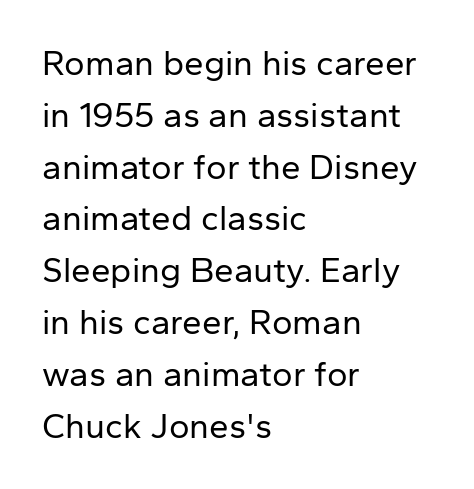
{"serif": "no", "italic": "no", "bold": "no", "weight": "regular", "width": "normal", "stroke_contrast": "low", "x_height": "medium", "monospaced": "no", "underline": "no", "align": "left", "line_spacing": "normal", "line_spacing_ratio": 1.48, "letter_spacing": "normal", "letter_spacing_em": 0.0, "glyph_px": 35}
